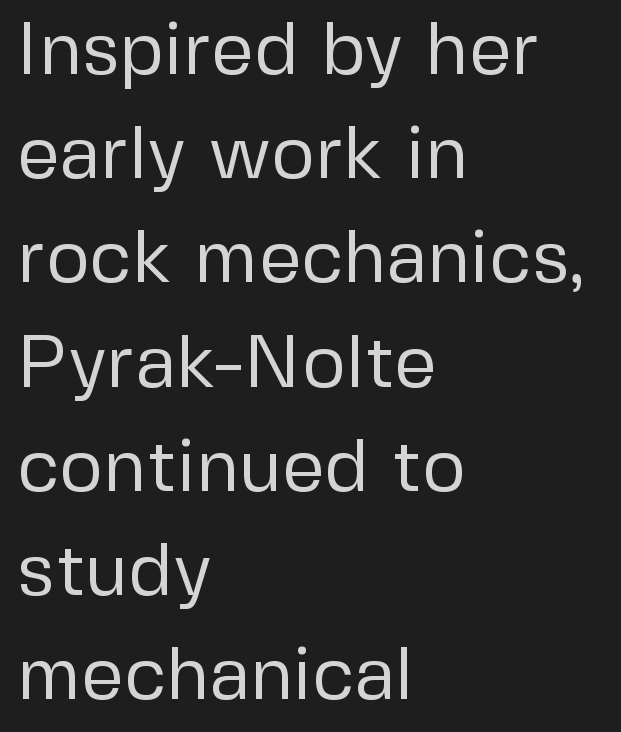
The image shows 75 px regular-weight sans-serif type, upright; set left-aligned, normal line spacing (1.39x), normal letter spacing, not underlined; low stroke contrast and a medium x-height.
